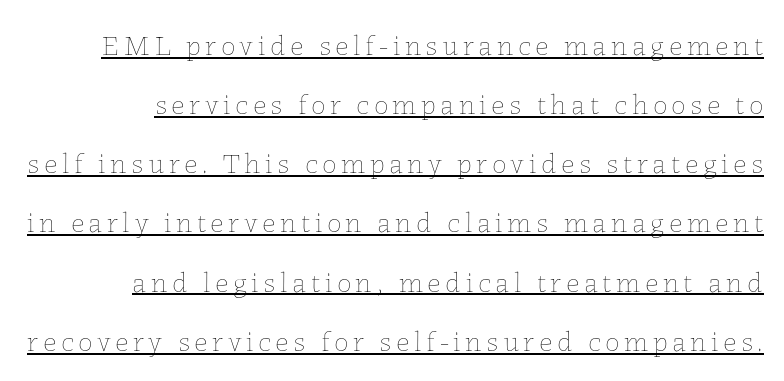
This rendering features underlined lettering. The rendering uses natural spacing where letterforms have individual widths. A typesetter would call this leading open, well beyond the default. Designer's note — italics off, roman on. The letters look calm and open, with moderate or lighter stems.
